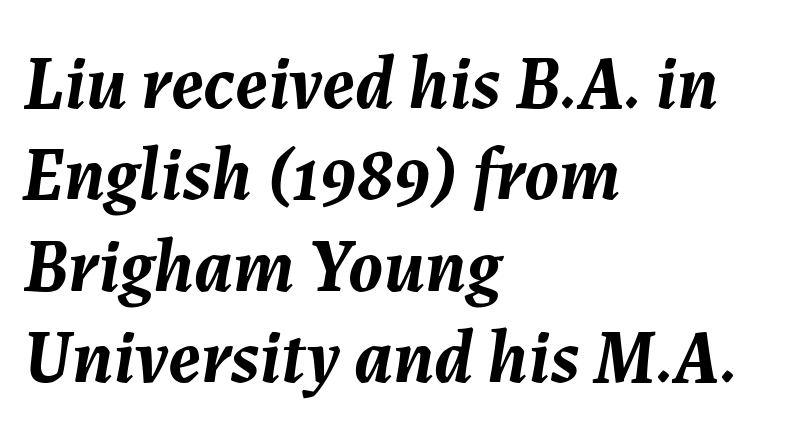
Q: Is the text bold? A: Yes.
Q: Is the text italic (slanted)? A: Yes, it leans right by about 7 degrees.
Q: Is the text underlined? A: No.
Q: How is the paragraph aligned? A: Left-aligned.
Q: Is the spacing between letters normal or unusually wide? A: Normal.
Q: Width (condensed, normal, or wide)? A: Normal.
Q: Stroke contrast? A: Medium.
Q: x-height? A: Medium.
Q: Monospaced? A: No.
